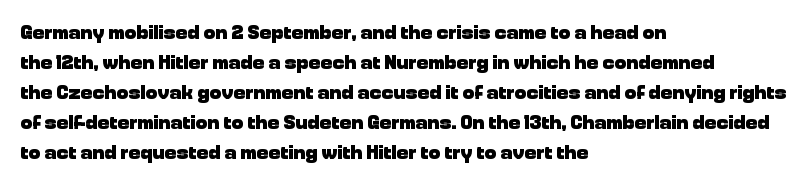
{"italic": "no", "bold": "yes", "underline": "no", "align": "left", "line_spacing": "normal", "line_spacing_ratio": 1.5, "letter_spacing": "normal", "letter_spacing_em": 0.0, "glyph_px": 20}
